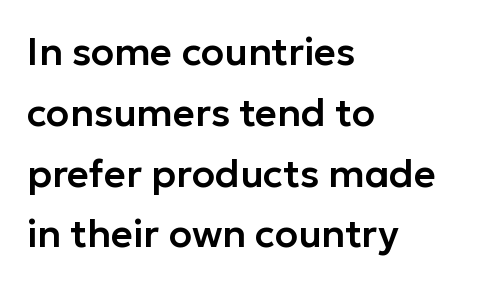
The letters advance in unequal steps, a hallmark of proportional type. The vertical gap from one line to the next is medium. The rendering keeps characters at their native spacing. A roman cut, with each character standing at attention.
